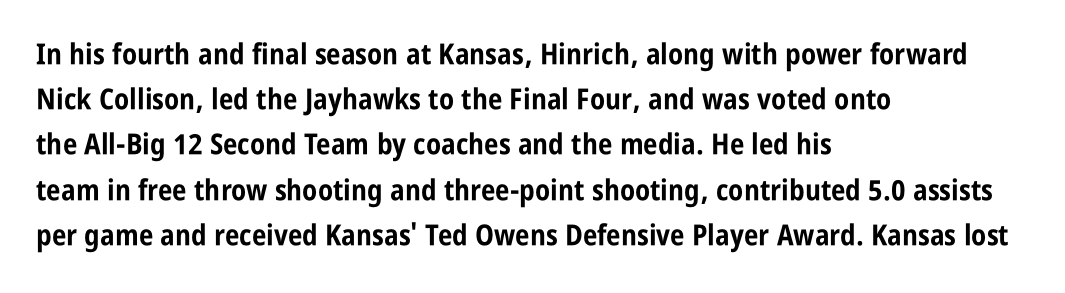
The image shows 29 px bold, condensed sans-serif type, upright; set left-aligned, normal line spacing (1.56x), normal letter spacing, not underlined; low stroke contrast and a large x-height.
